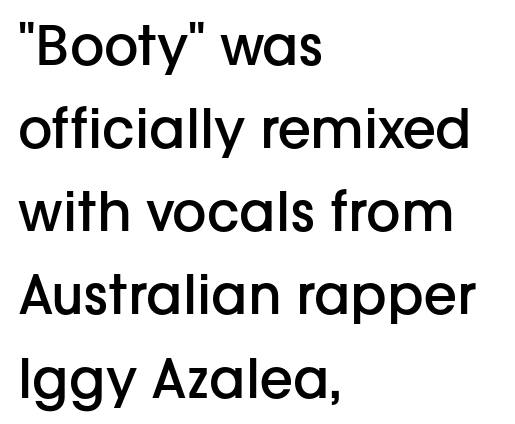
{"serif": "no", "italic": "no", "bold": "semi", "weight": "semibold", "width": "normal", "stroke_contrast": "low", "x_height": "medium", "monospaced": "no", "underline": "no", "align": "left", "line_spacing": "normal", "line_spacing_ratio": 1.54, "letter_spacing": "normal", "letter_spacing_em": 0.0, "glyph_px": 54}
